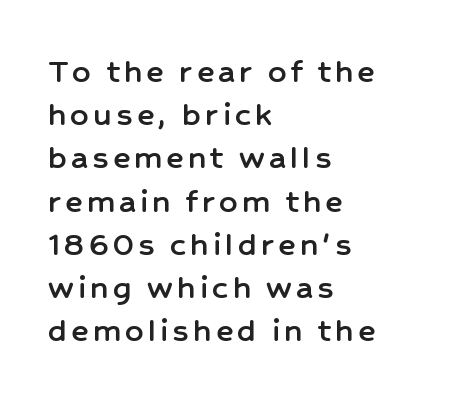
The image shows 36 px sans-serif type, upright; set left-aligned, line spacing 1.2x, not underlined; low stroke contrast and a medium x-height.
